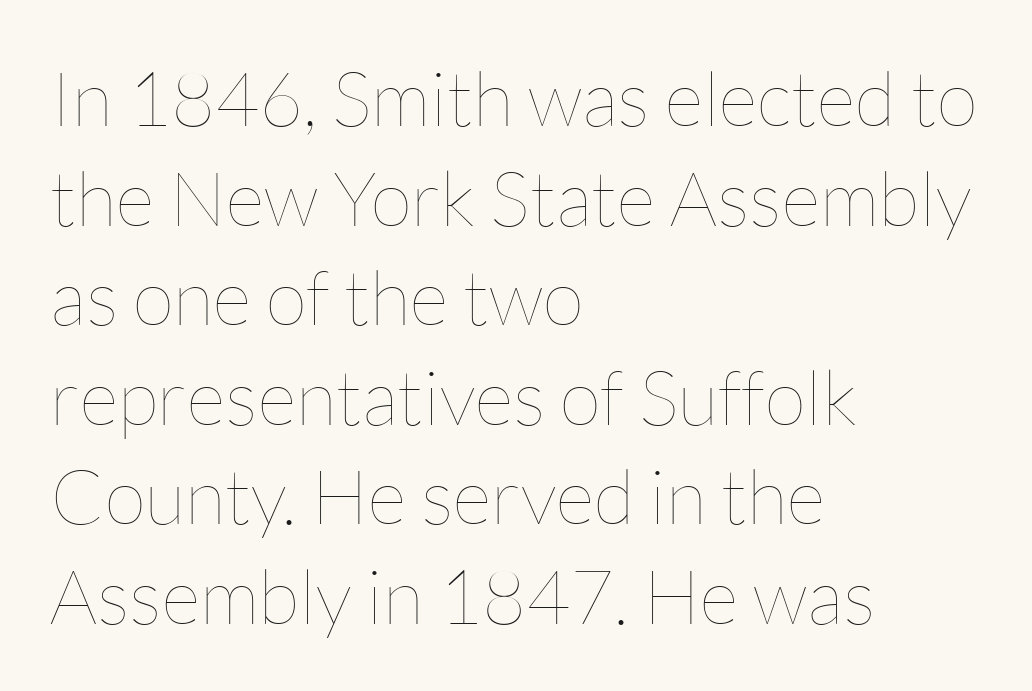
{"italic": "no", "bold": "no", "weight": "thin", "width": "normal", "stroke_contrast": "low", "x_height": "medium", "monospaced": "no", "underline": "no", "align": "left", "line_spacing": "normal", "line_spacing_ratio": 1.31, "letter_spacing": "normal", "letter_spacing_em": 0.0, "glyph_px": 76}
